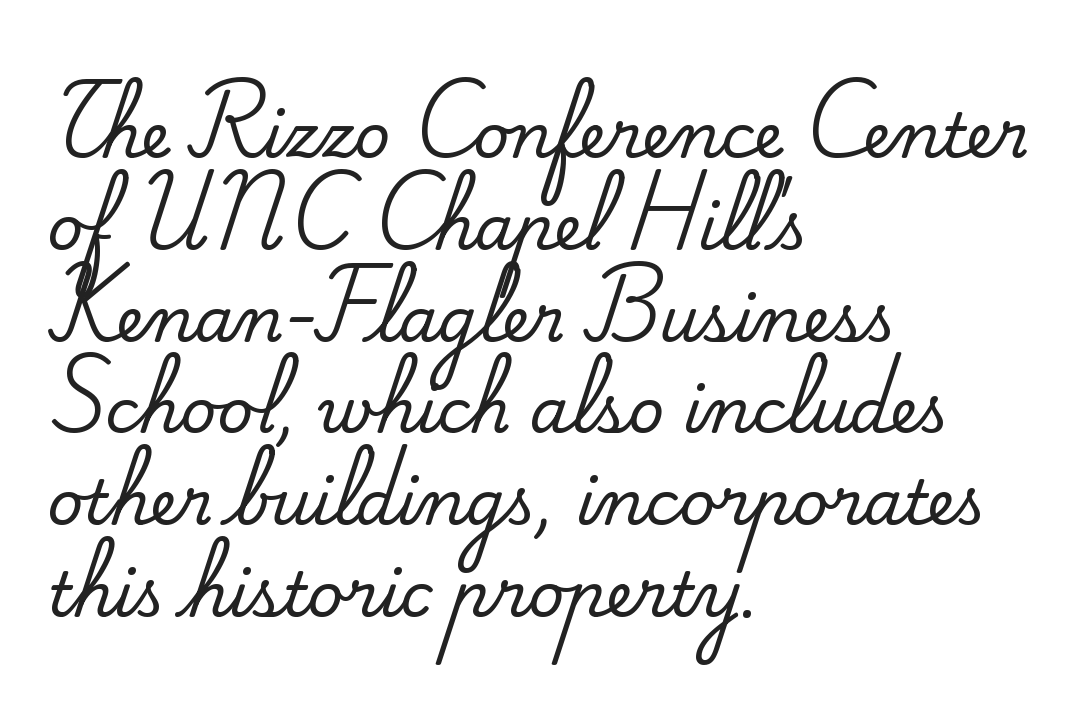
Q: Is the text italic (slanted)? A: Yes.
Q: Is the typeface a serif or a sans-serif typeface? A: Serif.
Q: Is the text underlined? A: No.
Q: How is the paragraph aligned? A: Left-aligned.
Q: Is the spacing between letters normal or unusually wide? A: Normal.
Q: Is the spacing between lines tight, normal or loose? A: Normal.
Q: Width (condensed, normal, or wide)? A: Normal.
Q: Stroke contrast? A: Medium.
Q: x-height? A: Small.
Q: Monospaced? A: No.
